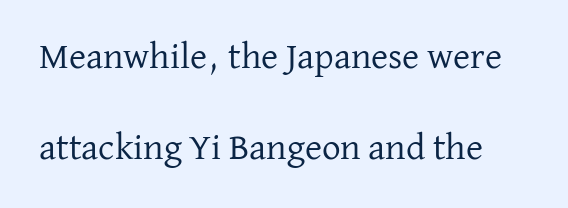
Looks like regular typesetting: each glyph gets only the width it needs. Compared with a typical body face, this is equally light or lighter still. Descenders hang freely into open space. The space between consecutive lines is lavish. How are the letters spaced? Ordinarily, with no added tracking.
